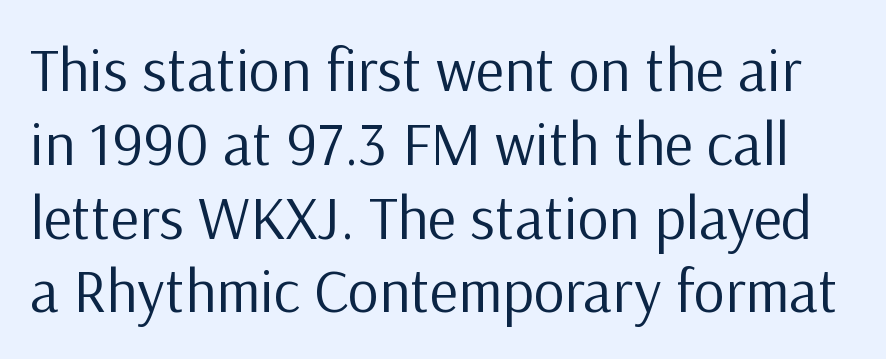
The strokes carry an ordinary text weight at most. Is this a fixed-width face? No — the glyphs have proportional, varying widths. Does the lettering tilt? It doesn't — this is upright. Short note: letters normally spaced.
